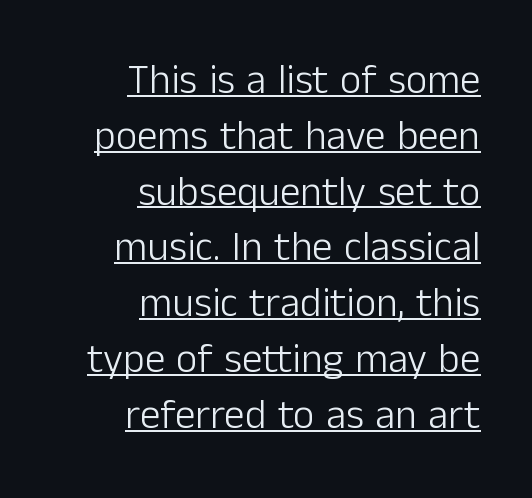
Q: Is the text bold? A: No.
Q: Is the text italic (slanted)? A: No, it is upright.
Q: Is the typeface a serif or a sans-serif typeface? A: Sans-serif.
Q: Is the text underlined? A: Yes.
Q: How is the paragraph aligned? A: Right-aligned.
Q: Is the spacing between letters normal or unusually wide? A: Normal.
Q: Is the spacing between lines tight, normal or loose? A: Normal.
Q: Width (condensed, normal, or wide)? A: Normal.
Q: Stroke contrast? A: Low.
Q: x-height? A: Medium.
Q: Monospaced? A: No.
